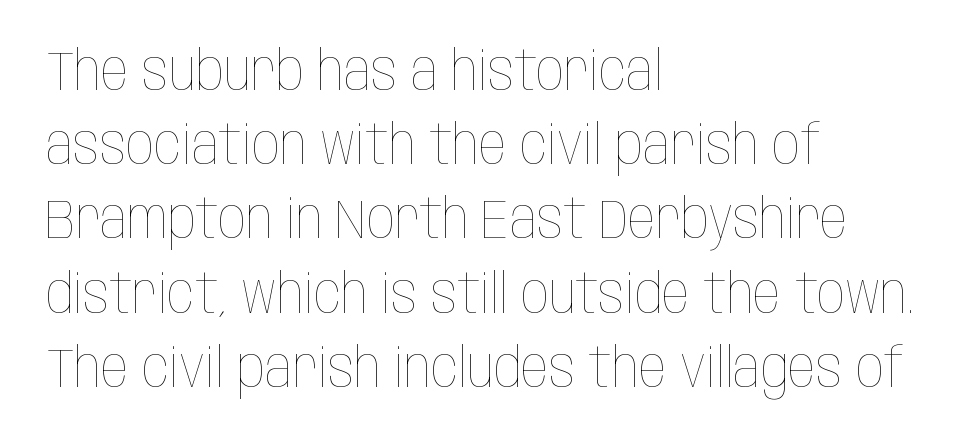
The image shows 55 px thin, condensed type, upright; set left-aligned, normal line spacing (1.35x), normal letter spacing, not underlined; low stroke contrast and a large x-height.
